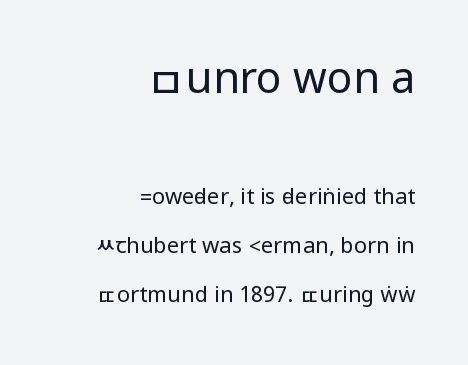
{"serif": "no", "italic": "no", "bold": "no", "weight": "regular", "width": "condensed", "stroke_contrast": "low", "underline": "no", "align": "right", "line_spacing": "loose", "line_spacing_ratio": 2.23, "letter_spacing": "normal", "letter_spacing_em": 0.0, "larger_block": "first", "size_ratio": 1.95, "glyph_px": 43}
